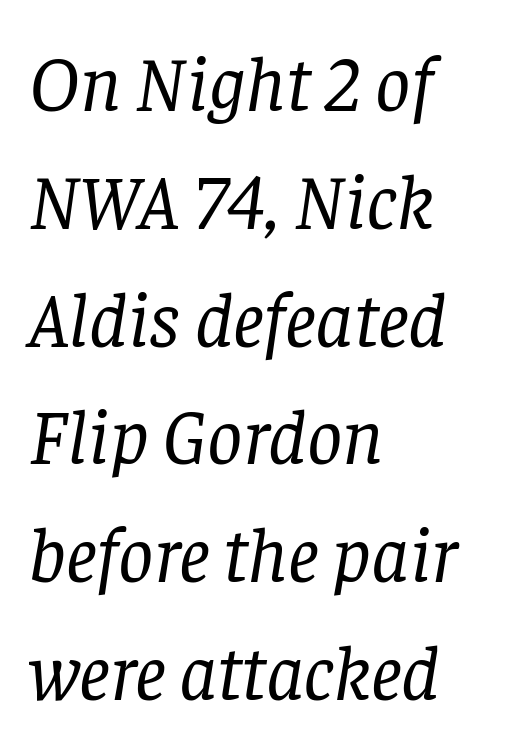
Q: Is the text bold? A: No.
Q: Is the text italic (slanted)? A: Yes, it leans right by about 8 degrees.
Q: Is the typeface a serif or a sans-serif typeface? A: Serif.
Q: Is the text underlined? A: No.
Q: How is the paragraph aligned? A: Left-aligned.
Q: Is the spacing between letters normal or unusually wide? A: Normal.
Q: Is the spacing between lines tight, normal or loose? A: Normal.
Q: Width (condensed, normal, or wide)? A: Normal.
Q: Stroke contrast? A: Low.
Q: x-height? A: Large.
Q: Monospaced? A: No.
